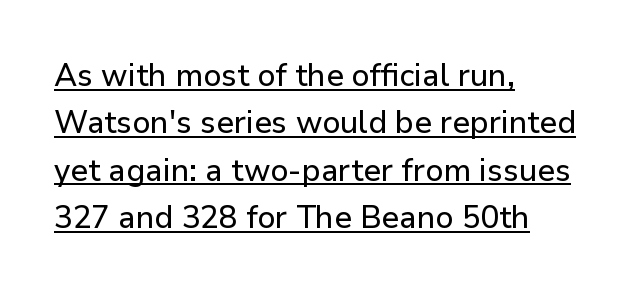
Q: Is the text italic (slanted)? A: No, it is upright.
Q: Is the typeface a serif or a sans-serif typeface? A: Sans-serif.
Q: Is the text underlined? A: Yes.
Q: How is the paragraph aligned? A: Left-aligned.
Q: Is the spacing between letters normal or unusually wide? A: Normal.
Q: Is the spacing between lines tight, normal or loose? A: Normal.
Q: Width (condensed, normal, or wide)? A: Normal.
Q: Stroke contrast? A: Low.
Q: x-height? A: Medium.
Q: Monospaced? A: No.
